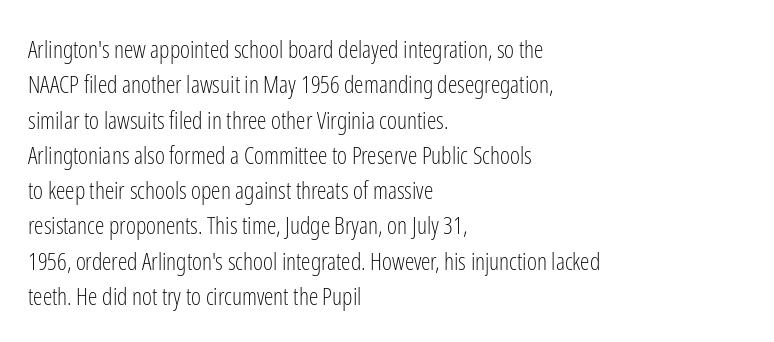
{"italic": "no", "bold": "no", "underline": "no", "align": "left", "line_spacing": "normal", "line_spacing_ratio": 1.47, "letter_spacing": "normal", "letter_spacing_em": 0.0, "glyph_px": 24}
